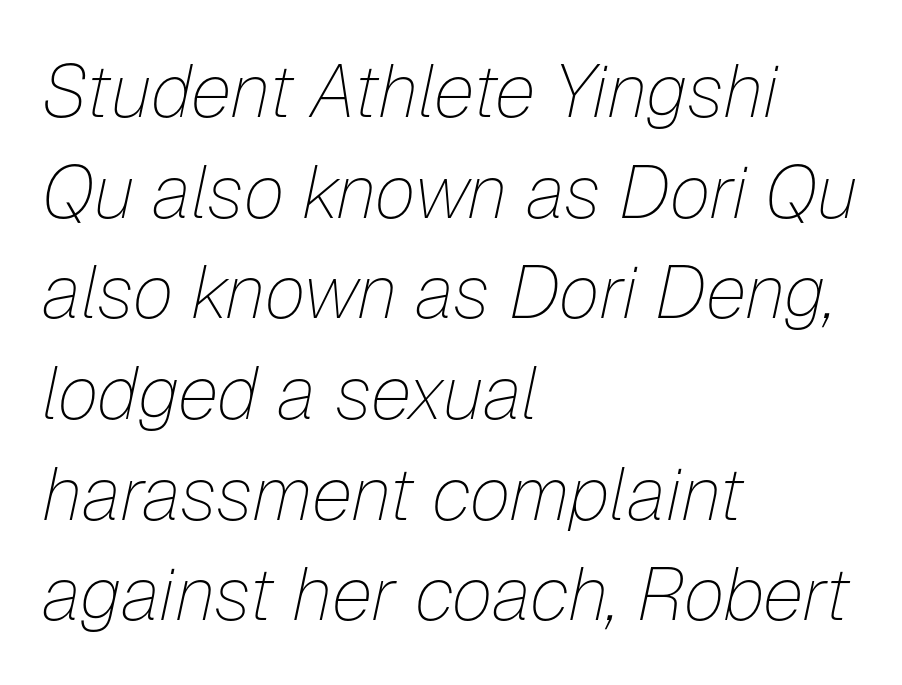
{"italic": "yes", "lean": "right", "slant_degrees": 12, "bold": "no", "weight": "thin", "width": "normal", "stroke_contrast": "low", "x_height": "medium", "monospaced": "no", "underline": "no", "align": "left", "line_spacing": "normal", "line_spacing_ratio": 1.36, "letter_spacing": "normal", "letter_spacing_em": 0.0, "glyph_px": 74}
